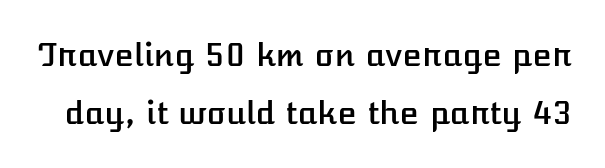
If you drew a line through each stem, it would be perfectly vertical. These lines are rendered in a variable-pitch font. Short note: letters normally spaced. Type without underlining.
